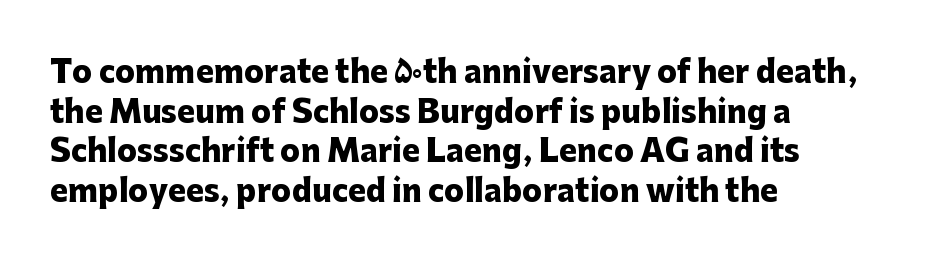
You could not count columns in this text — the font is proportionally spaced. The rendering uses a moderate line-height, typical for paragraphs. These lines carry a lot of weight — the face is fully bold. The words here are not underlined.
